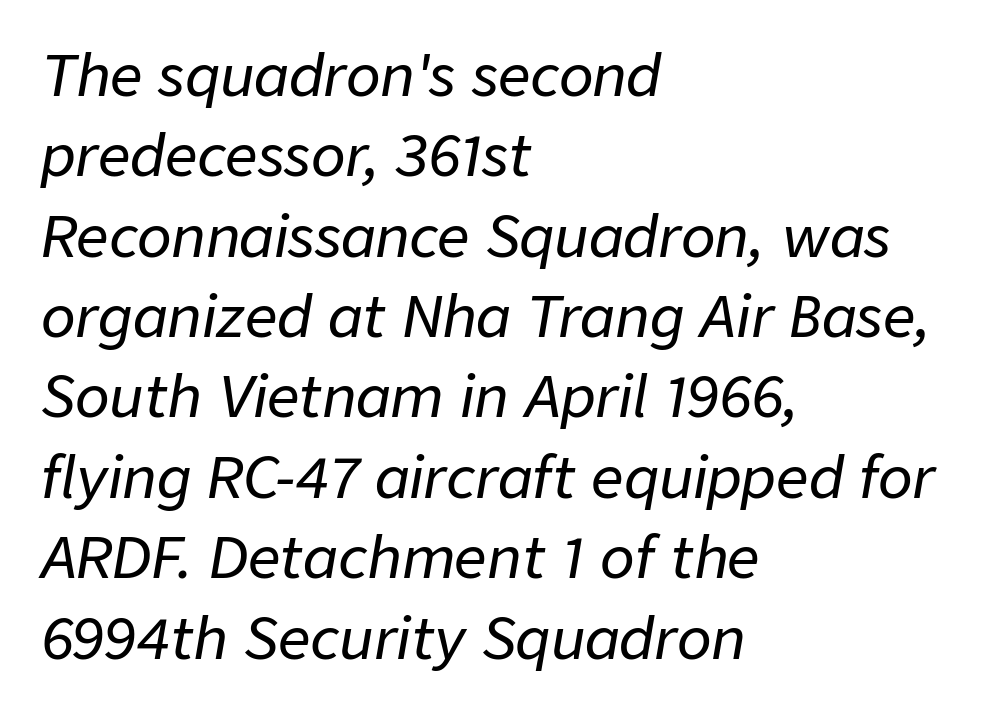
Q: Is the text italic (slanted)? A: Yes, it leans right by about 9 degrees.
Q: Is the text underlined? A: No.
Q: How is the paragraph aligned? A: Left-aligned.
Q: Is the spacing between letters normal or unusually wide? A: Normal.
Q: Is the spacing between lines tight, normal or loose? A: Normal.
Q: Width (condensed, normal, or wide)? A: Normal.
Q: Stroke contrast? A: Low.
Q: x-height? A: Medium.
Q: Monospaced? A: No.
